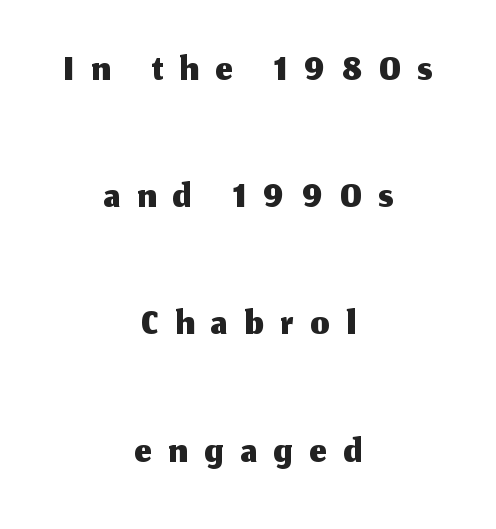
{"serif": "no", "italic": "no", "width": "normal", "stroke_contrast": "medium", "x_height": "medium", "monospaced": "no", "underline": "no", "align": "center", "line_spacing": "loose", "line_spacing_ratio": 2.12, "letter_spacing": "wide", "letter_spacing_em": 0.28, "glyph_px": 60}
